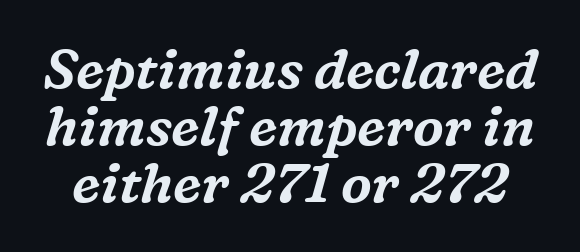
Q: Is the text italic (slanted)? A: Yes, it leans right by about 16 degrees.
Q: Is the typeface a serif or a sans-serif typeface? A: Serif.
Q: Is the text underlined? A: No.
Q: Is the spacing between letters normal or unusually wide? A: Normal.
Q: Is the spacing between lines tight, normal or loose? A: Tight.
Q: Width (condensed, normal, or wide)? A: Normal.
Q: Stroke contrast? A: Medium.
Q: x-height? A: Medium.
Q: Monospaced? A: No.
